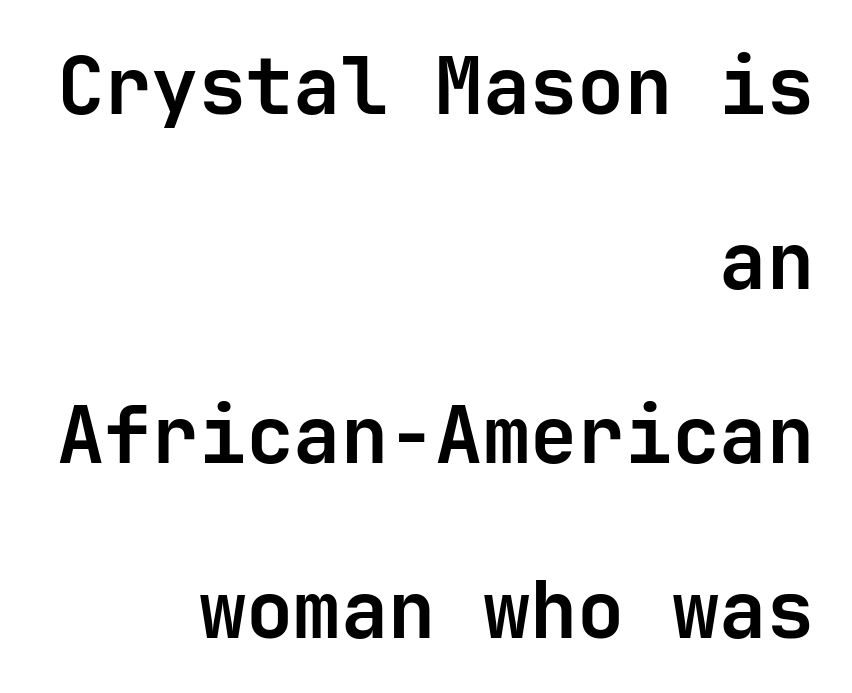
The lettering stays uniformly vertical, giving the passage a roman look. Descenders hang freely into open space. Nope, no serifs anywhere on these letters. Students, note that the glyphs here touch the page at normal intervals. The passage shown is emphatically bold.
